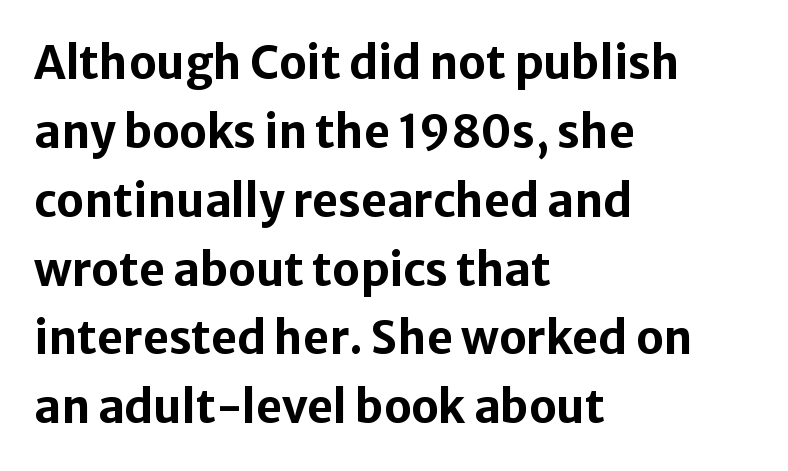
{"serif": "no", "italic": "no", "bold": "yes", "weight": "bold", "width": "normal", "stroke_contrast": "low", "x_height": "medium", "monospaced": "no", "underline": "no", "align": "left", "line_spacing": "normal", "line_spacing_ratio": 1.53, "letter_spacing": "normal", "letter_spacing_em": 0.0, "glyph_px": 45}
